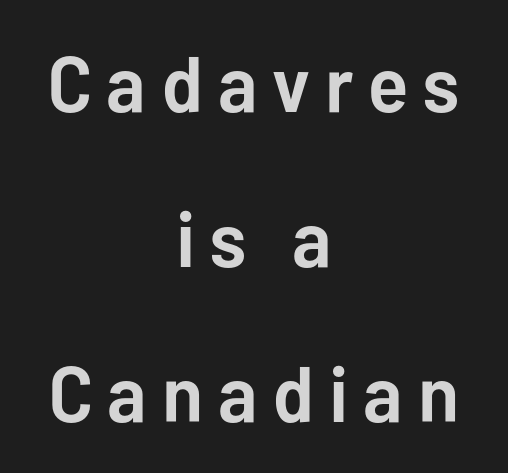
The face used here has the dense, thick strokes of a bold. This sample uses a sans-serif face. Each letter keeps its own natural width here, so spacing adapts to shape. The paragraph has two soft edges and a firm central axis.
